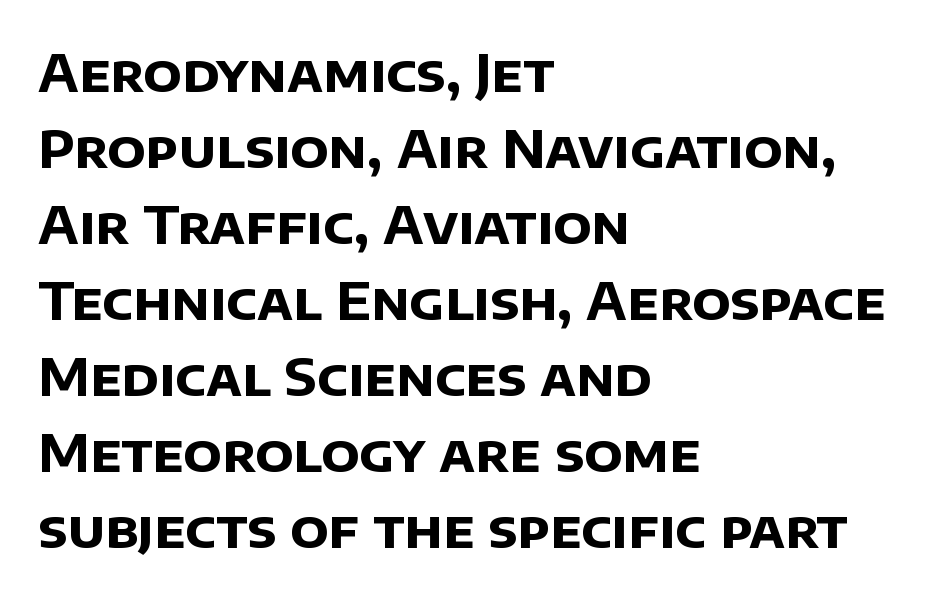
Heavy, bold letterforms. Nothing unusual about the tracking: characters are spaced as the font intends. A sans-serif font was chosen for this passage. Regular leading. Each line starts at the same left margin while the right side varies. No word sits above an underline.
